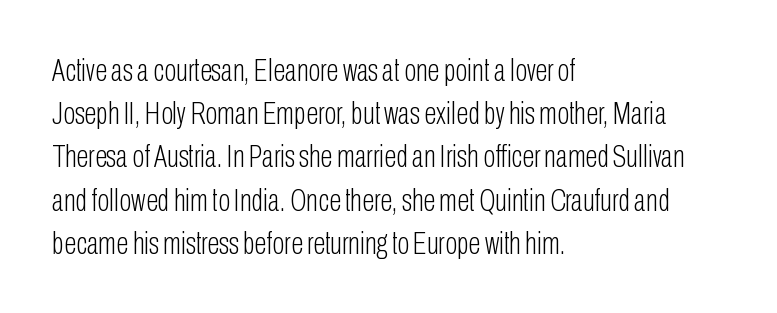
On a weight scale, this lands at 450 or below. Think of a printed novel: that variable character pitch is what you see here. A typesetter would call this zero additional tracking. Is there much room between lines? A standard amount, neither cramped nor airy. In terms of posture, this sample is upright.
